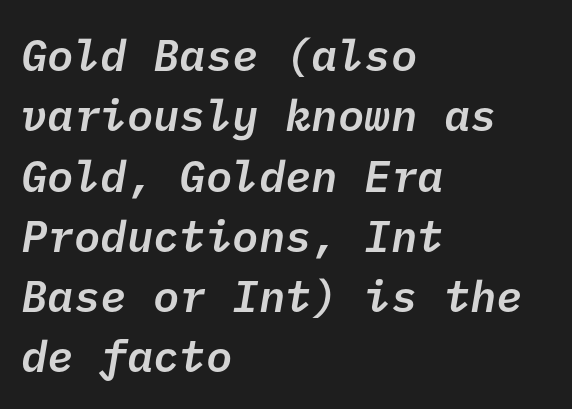
The image shows 44 px semibold sans-serif type; set left-aligned, normal line spacing (1.37x), normal letter spacing, not underlined; low stroke contrast and a medium x-height.
